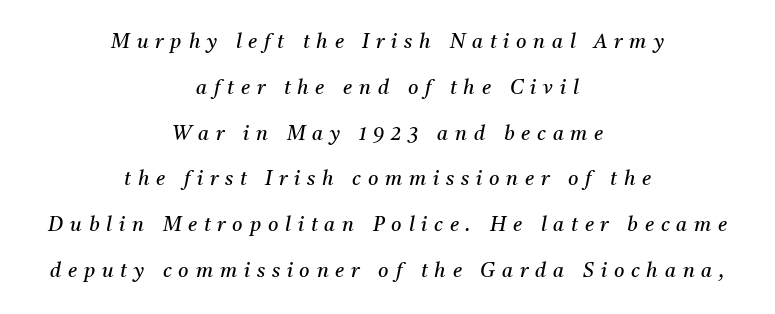
The image shows 20 px text type, italic (leaning right); set centered, loose line spacing (2.29x), unusually wide letter spacing (+0.34 em), not underlined.
